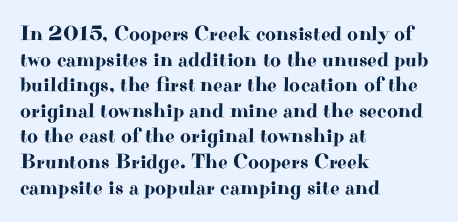
Line beginnings align vertically; line endings do not. Posture: vertical. A typesetter would call this zero additional tracking. The baseline area is clear.
